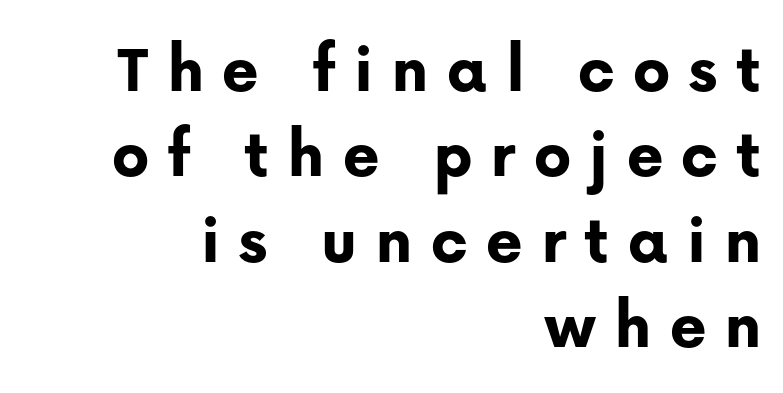
The image shows 70 px bold sans-serif type, upright; set right-aligned, line spacing 1.22x, unusually wide letter spacing (+0.26 em), not underlined; low stroke contrast and a medium x-height.
